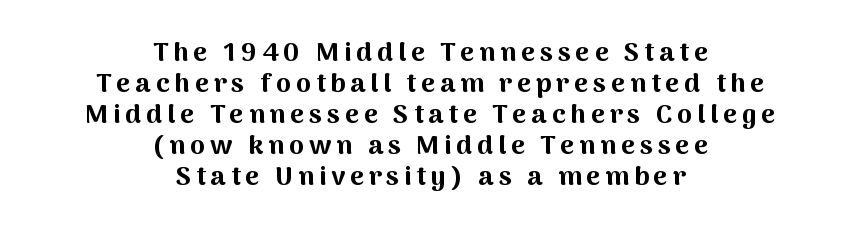
Q: Is the text bold? A: Yes.
Q: Is the text italic (slanted)? A: No, it is upright.
Q: Is the text underlined? A: No.
Q: How is the paragraph aligned? A: Centered.
Q: Is the spacing between lines tight, normal or loose? A: Tight.
